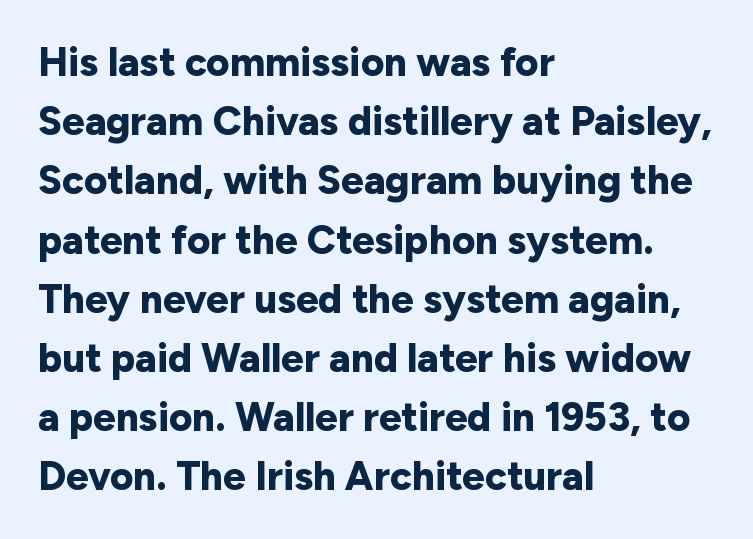
Q: Is the text bold? A: Yes.
Q: Is the text italic (slanted)? A: No, it is upright.
Q: Is the typeface a serif or a sans-serif typeface? A: Sans-serif.
Q: Is the text underlined? A: No.
Q: How is the paragraph aligned? A: Left-aligned.
Q: Is the spacing between letters normal or unusually wide? A: Normal.
Q: Is the spacing between lines tight, normal or loose? A: Normal.
Q: Width (condensed, normal, or wide)? A: Normal.
Q: Stroke contrast? A: Low.
Q: x-height? A: Medium.
Q: Monospaced? A: No.
